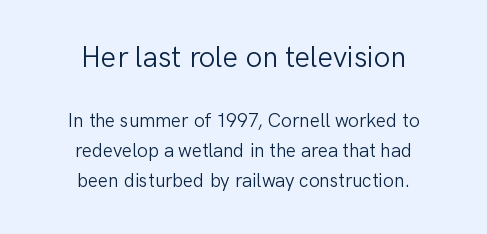
{"serif": "no", "italic": "no", "bold": "no", "weight": "light", "width": "normal", "stroke_contrast": "low", "x_height": "medium", "monospaced": "no", "underline": "no", "align": "center", "line_spacing": "normal", "line_spacing_ratio": 1.58, "letter_spacing": "normal", "letter_spacing_em": 0.0, "larger_block": "first", "size_ratio": 1.53, "glyph_px": 29}
